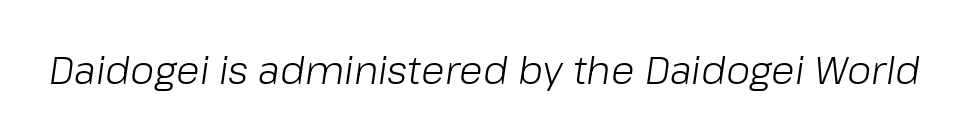
Is the letter spacing exaggerated? No — it looks like the ordinary default. This reads as an unemphasized weight, regular at the heaviest. You can tell it's italic because the verticals aren't actually vertical. Is this a fixed-width face? No — the glyphs have proportional, varying widths. Plain, unruled lines of type.
